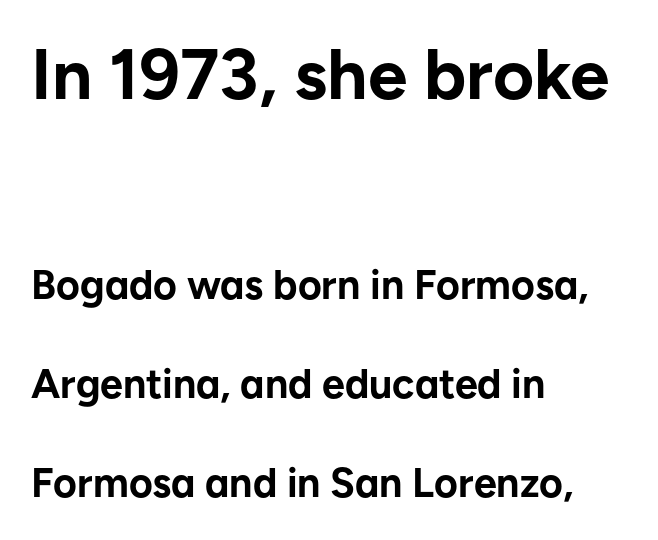
{"serif": "no", "italic": "no", "bold": "yes", "weight": "bold", "width": "normal", "stroke_contrast": "low", "x_height": "medium", "monospaced": "no", "underline": "no", "align": "left", "line_spacing": "loose", "line_spacing_ratio": 2.42, "letter_spacing": "normal", "letter_spacing_em": 0.0, "larger_block": "first", "size_ratio": 1.73, "glyph_px": 71}
